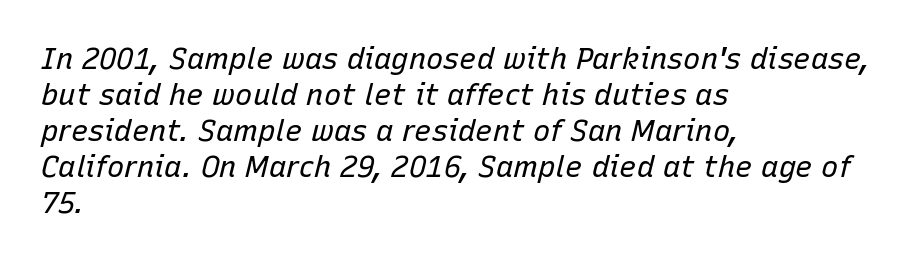
Q: Is the text bold? A: No.
Q: Is the text italic (slanted)? A: Yes, it leans right by about 15 degrees.
Q: Is the text underlined? A: No.
Q: How is the paragraph aligned? A: Left-aligned.
Q: Is the spacing between letters normal or unusually wide? A: Normal.
Q: Width (condensed, normal, or wide)? A: Normal.
Q: Stroke contrast? A: Low.
Q: x-height? A: Medium.
Q: Monospaced? A: No.
